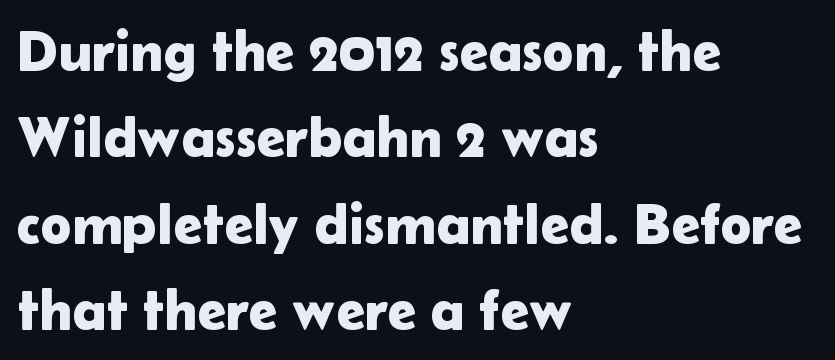
{"serif": "no", "italic": "no", "width": "normal", "stroke_contrast": "low", "x_height": "medium", "monospaced": "no", "underline": "no", "align": "left", "line_spacing": "normal", "line_spacing_ratio": 1.49, "letter_spacing": "normal", "letter_spacing_em": 0.0, "glyph_px": 58}
